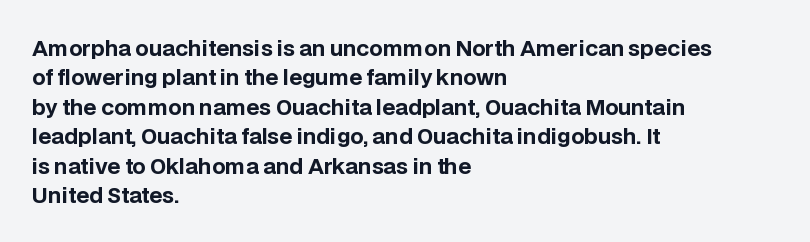
Q: Is the text bold? A: Yes.
Q: Is the text italic (slanted)? A: No, it is upright.
Q: Is the text underlined? A: No.
Q: How is the paragraph aligned? A: Left-aligned.
Q: Is the spacing between letters normal or unusually wide? A: Normal.
Q: Is the spacing between lines tight, normal or loose? A: Normal.
